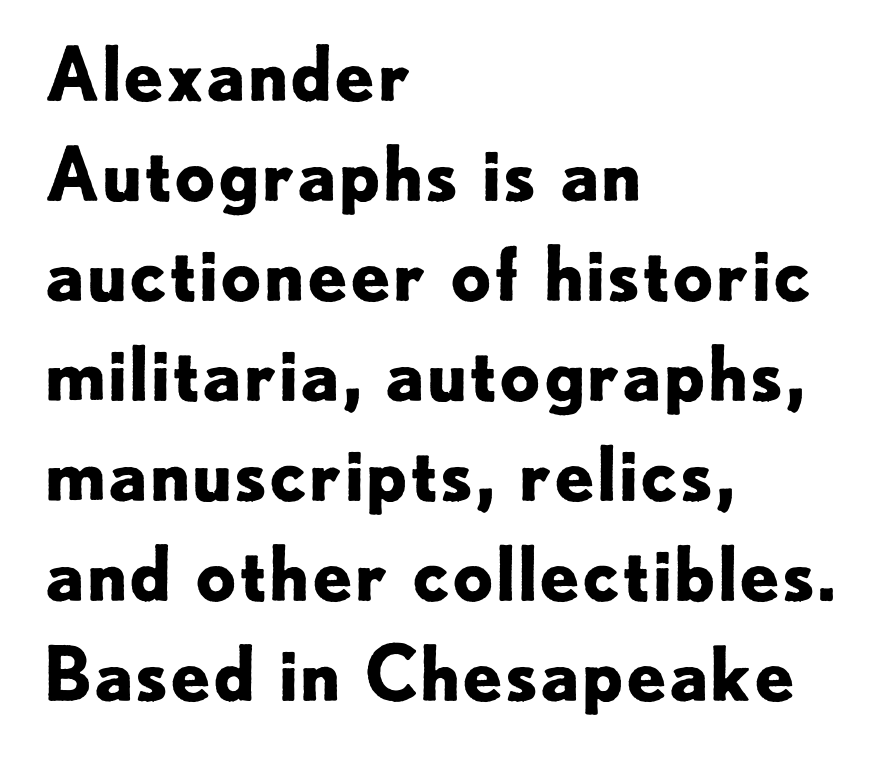
{"serif": "no", "italic": "no", "bold": "yes", "weight": "bold", "width": "normal", "stroke_contrast": "low", "x_height": "small", "monospaced": "no", "underline": "no", "align": "left", "line_spacing": "normal", "line_spacing_ratio": 1.37, "letter_spacing": "normal", "letter_spacing_em": 0.0, "glyph_px": 73}
